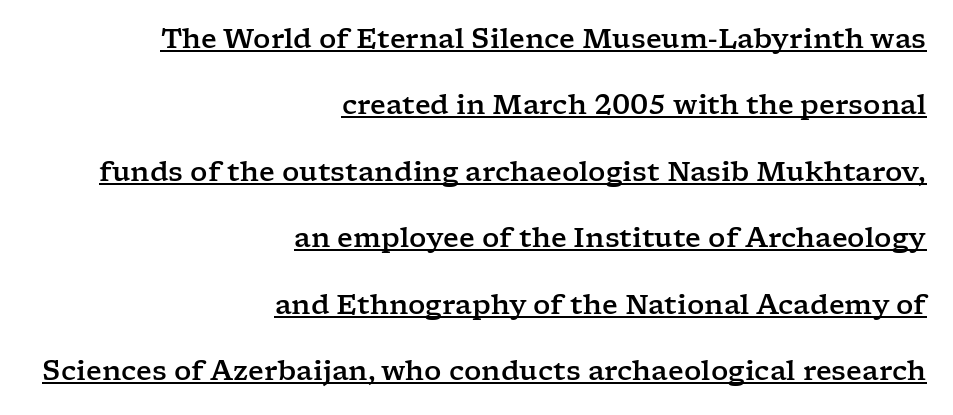
These lines stack with their right ends in a neat column. Airy leading. A typographer would call this underscored text. Observe the ordinary spacing: letters are neighbours, not strangers. This is the regular roman posture of the typeface.
